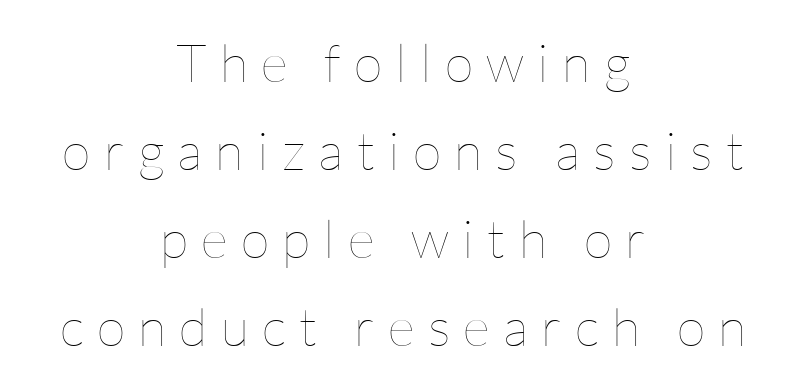
Q: Is the text bold? A: No.
Q: Is the text italic (slanted)? A: No, it is upright.
Q: Is the text underlined? A: No.
Q: How is the paragraph aligned? A: Centered.
Q: Is the spacing between letters normal or unusually wide? A: Unusually wide.
Q: Is the spacing between lines tight, normal or loose? A: Normal.
Q: Width (condensed, normal, or wide)? A: Normal.
Q: Stroke contrast? A: Low.
Q: x-height? A: Medium.
Q: Monospaced? A: No.
